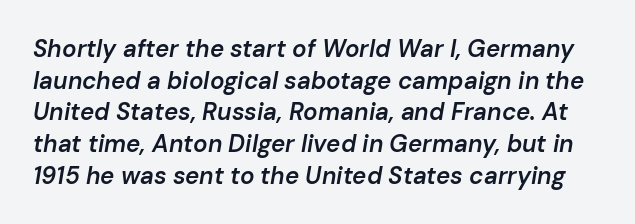
A normal amount of white space separates one row of letters from the next. If you drew a line through each stem, it would be angled. How are the letters spaced? Ordinarily, with no added tracking. The sample has been set in demibold, a notch under bold.
